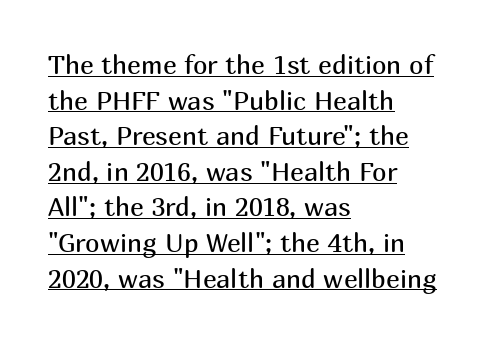
Q: Is the text bold? A: No.
Q: Is the text italic (slanted)? A: No, it is upright.
Q: Is the text underlined? A: Yes.
Q: How is the paragraph aligned? A: Left-aligned.
Q: Is the spacing between letters normal or unusually wide? A: Normal.
Q: Is the spacing between lines tight, normal or loose? A: Normal.
